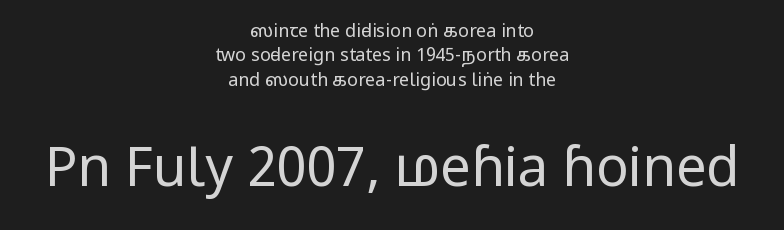
Q: Is the text bold? A: No.
Q: Is the text italic (slanted)? A: No, it is upright.
Q: Is the typeface a serif or a sans-serif typeface? A: Sans-serif.
Q: Is the text underlined? A: No.
Q: How is the paragraph aligned? A: Centered.
Q: Is the spacing between letters normal or unusually wide? A: Normal.
Q: Is the spacing between lines tight, normal or loose? A: Normal.
Q: Which block of text is set in a larger size, the first (top) or the second (bottom)? A: The second (bottom) one.
Q: Width (condensed, normal, or wide)? A: Condensed.
Q: Stroke contrast? A: Low.
Q: x-height? A: Large.
Q: Monospaced? A: No.
